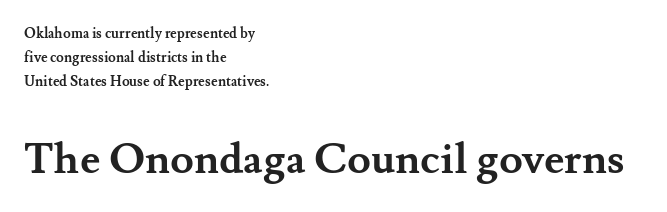
Serif or sans? Serif — the stroke terminals have little feet. Layout note: lines flush left. Check under the words: just untouched page. Typesetter's note — lower block bumped up in size, upper block left smaller. This is heavy type, rendered in bold.
